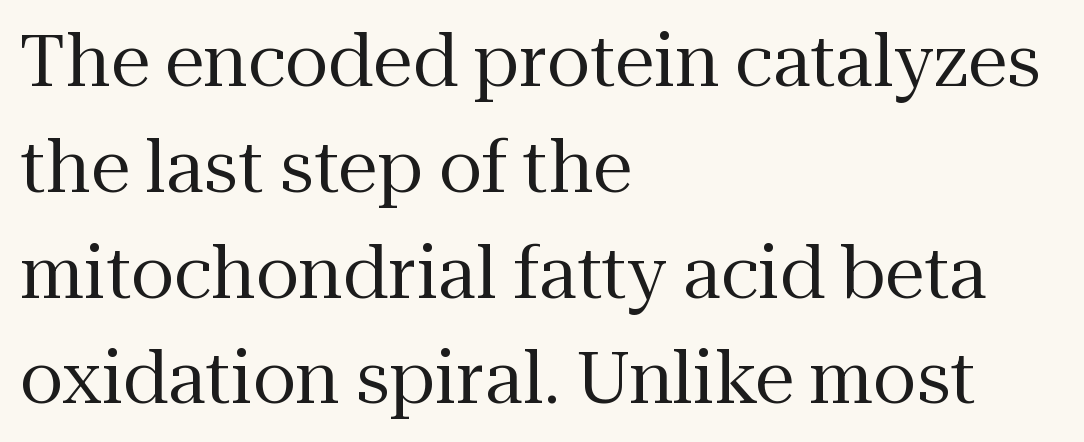
The image shows 71 px regular-weight serif type, upright; set left-aligned, normal line spacing (1.49x), normal letter spacing, not underlined; medium stroke contrast and a medium x-height.
